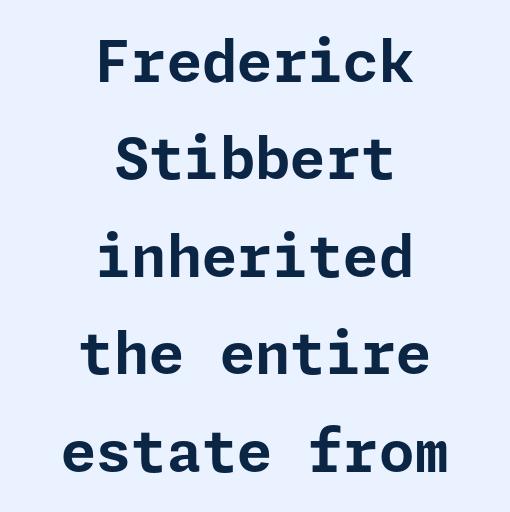
Q: Is the text bold? A: Yes.
Q: Is the text italic (slanted)? A: No, it is upright.
Q: Is the typeface a serif or a sans-serif typeface? A: Sans-serif.
Q: Is the text underlined? A: No.
Q: How is the paragraph aligned? A: Centered.
Q: Is the spacing between letters normal or unusually wide? A: Normal.
Q: Width (condensed, normal, or wide)? A: Normal.
Q: Stroke contrast? A: Low.
Q: x-height? A: Medium.
